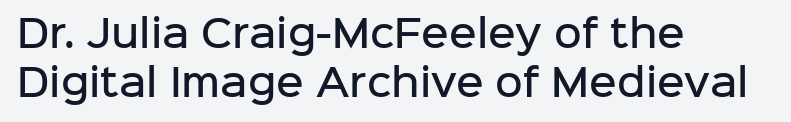
A typesetter would call this zero additional tracking. To sum up the face: it is a sans, with no serifs. The face used here is a semibold: visibly heavier than regular, lighter than bold. Varying glyph widths throughout — classic text-font behaviour. Nope, not italic — everything's standing straight.
